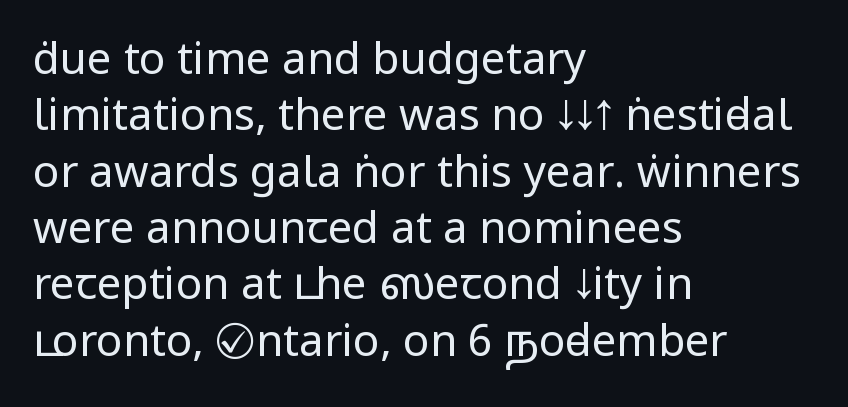
Observe the ordinary spacing: letters are neighbours, not strangers. Serif or sans? Sans — the stroke terminals are bare. Horizontal bands of white between lines are of average thickness. Vertical strokes here are truly vertical.
